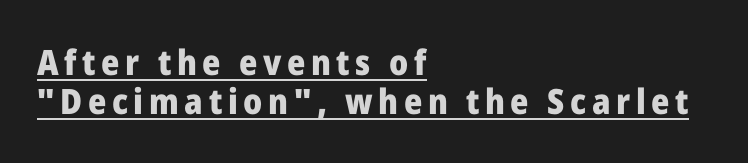
{"serif": "no", "italic": "no", "bold": "yes", "weight": "heavy", "width": "normal", "stroke_contrast": "low", "x_height": "medium", "monospaced": "no", "underline": "yes", "align": "left", "line_spacing": "tight", "line_spacing_ratio": 1.12, "glyph_px": 35}
